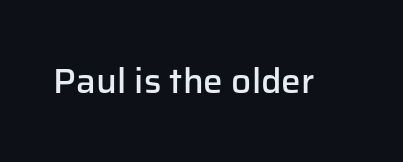
Q: Is the text bold? A: Semi-bold.
Q: Is the text italic (slanted)? A: No, it is upright.
Q: Is the typeface a serif or a sans-serif typeface? A: Sans-serif.
Q: Is the text underlined? A: No.
Q: Is the spacing between letters normal or unusually wide? A: Normal.
Q: Width (condensed, normal, or wide)? A: Normal.
Q: Stroke contrast? A: Low.
Q: x-height? A: Medium.
Q: Monospaced? A: No.
